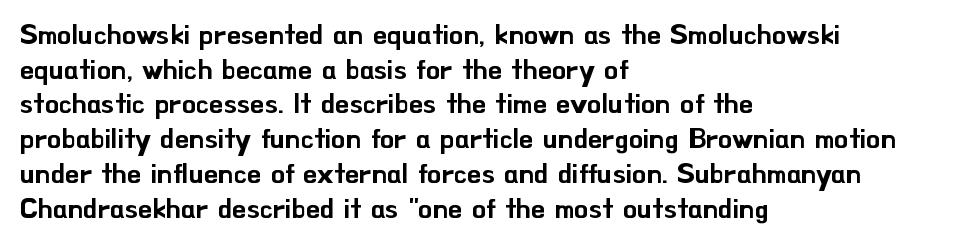
Q: Is the text italic (slanted)? A: No, it is upright.
Q: Is the typeface a serif or a sans-serif typeface? A: Sans-serif.
Q: Is the text underlined? A: No.
Q: How is the paragraph aligned? A: Left-aligned.
Q: Is the spacing between letters normal or unusually wide? A: Normal.
Q: Width (condensed, normal, or wide)? A: Normal.
Q: Stroke contrast? A: Low.
Q: x-height? A: Small.
Q: Monospaced? A: No.
